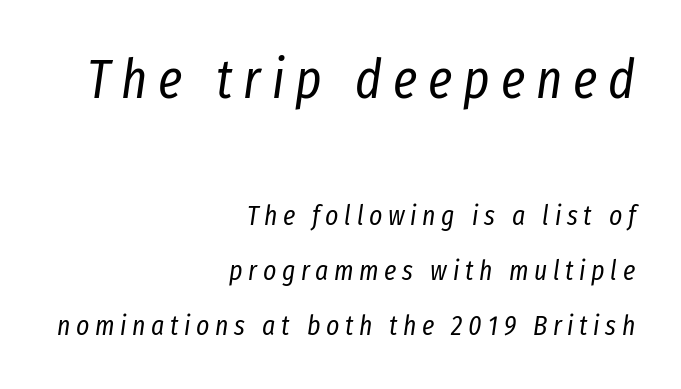
The image shows 55 px regular-weight, condensed type, italic (leaning right); set right-aligned, loose line spacing (1.96x), unusually wide letter spacing (+0.2 em), not underlined; the first (top) block is 1.96x larger; low stroke contrast and a medium x-height.
